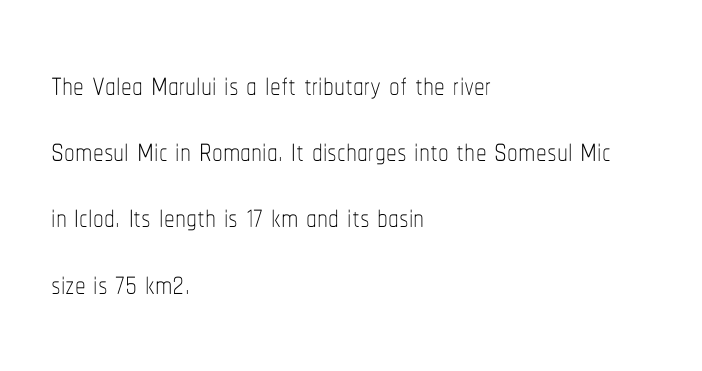
In terms of leading, this rendering sits right in the middle. Every character sits straight up, as roman type does. One-word summary of the alignment: left. Each letter keeps its own natural width here, so spacing adapts to shape.
